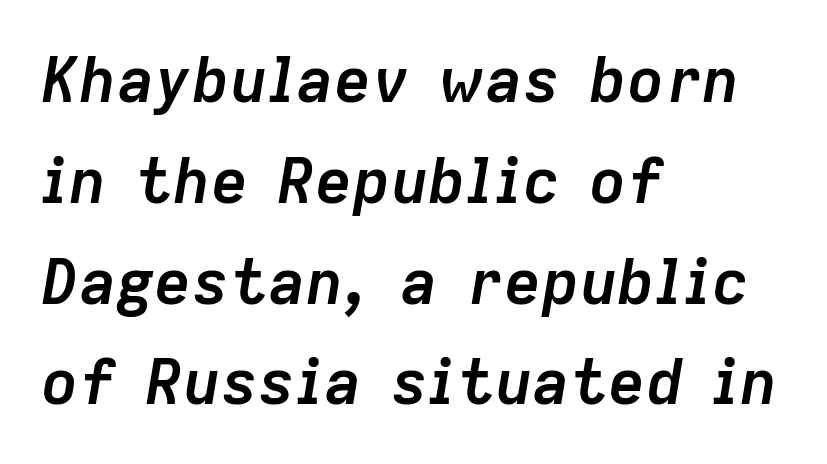
Q: Is the text bold? A: Yes.
Q: Is the text italic (slanted)? A: Yes, it leans right by about 9 degrees.
Q: Is the text underlined? A: No.
Q: How is the paragraph aligned? A: Left-aligned.
Q: Is the spacing between letters normal or unusually wide? A: Normal.
Q: Is the spacing between lines tight, normal or loose? A: Normal.
Q: Width (condensed, normal, or wide)? A: Normal.
Q: Stroke contrast? A: Low.
Q: x-height? A: Medium.
Q: Monospaced? A: No.
